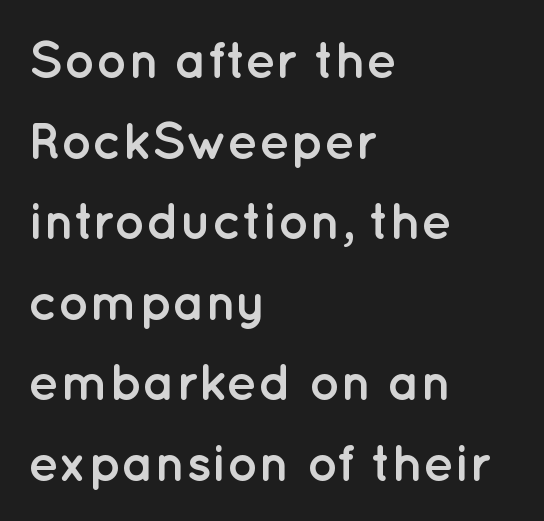
Thick stems and heavy bowls — unmistakably bold. Check under the words: just untouched page. Interline gaps are of average width in this sample. A typesetter would label this face a sans. Notice how the stems are strictly vertical — no italics here.
